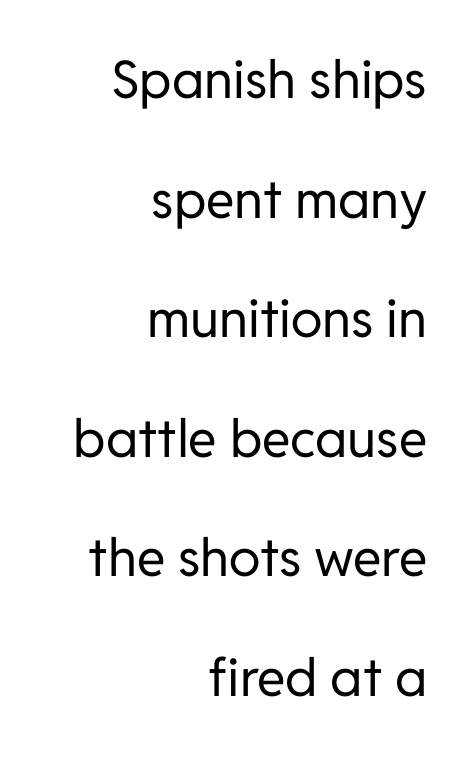
Casual observation: everything's shoved over to the right. The font's upright variant was chosen for this text. The gaps between neighbouring characters are ordinary and unremarkable. Font category for this specimen: sans-serif.
